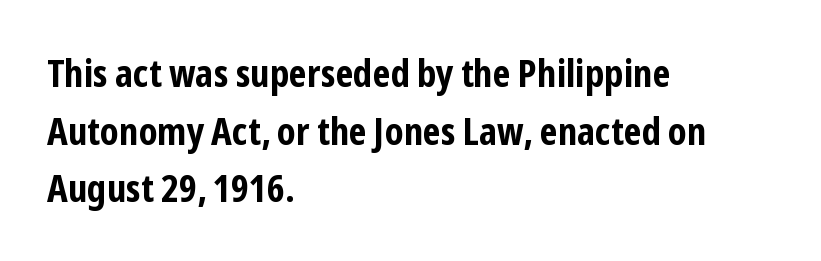
In terms of leading, this rendering sits right in the middle. Look at the bottom of the vertical strokes: they stop flat, with no serifs. Glyph-to-glyph distance matches everyday printed text. Character widths vary here, with narrow letters taking less room than wide ones. The string is rendered with underlining switched off. Weight check: bold — yes, fully.
